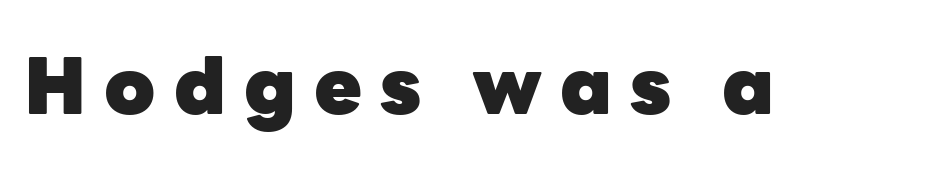
{"serif": "no", "italic": "no", "bold": "yes", "weight": "heavy", "width": "normal", "stroke_contrast": "low", "x_height": "medium", "monospaced": "no", "underline": "no", "letter_spacing": "wide", "letter_spacing_em": 0.23, "glyph_px": 78}
